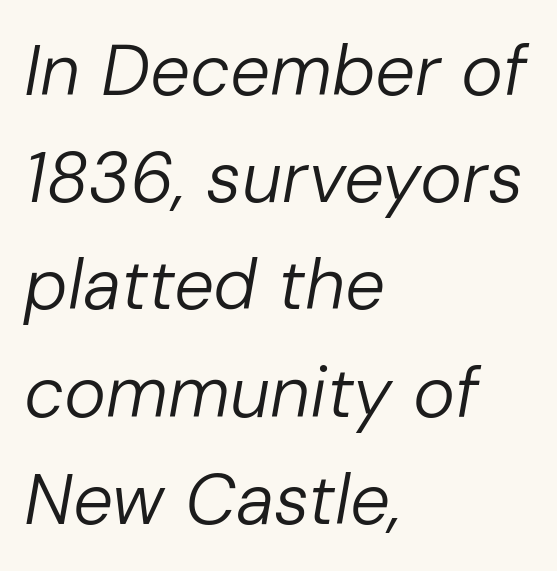
Q: Is the text bold? A: No.
Q: Is the text italic (slanted)? A: Yes, it leans right by about 10 degrees.
Q: Is the text underlined? A: No.
Q: How is the paragraph aligned? A: Left-aligned.
Q: Is the spacing between letters normal or unusually wide? A: Normal.
Q: Is the spacing between lines tight, normal or loose? A: Normal.
Q: Width (condensed, normal, or wide)? A: Normal.
Q: Stroke contrast? A: Low.
Q: x-height? A: Medium.
Q: Monospaced? A: No.
